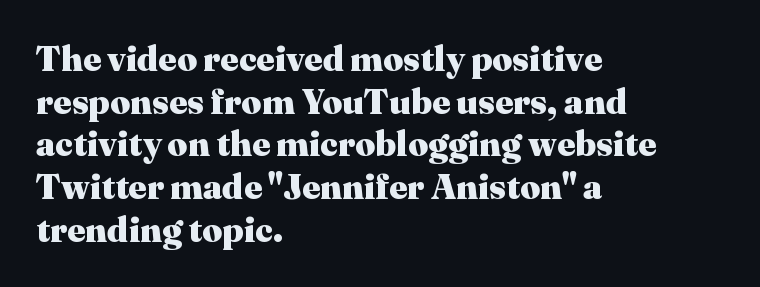
{"serif": "yes", "italic": "no", "bold": "yes", "weight": "heavy", "width": "normal", "stroke_contrast": "medium", "x_height": "medium", "monospaced": "no", "underline": "no", "align": "left", "line_spacing_ratio": 1.22, "letter_spacing": "normal", "letter_spacing_em": 0.0, "glyph_px": 35}
